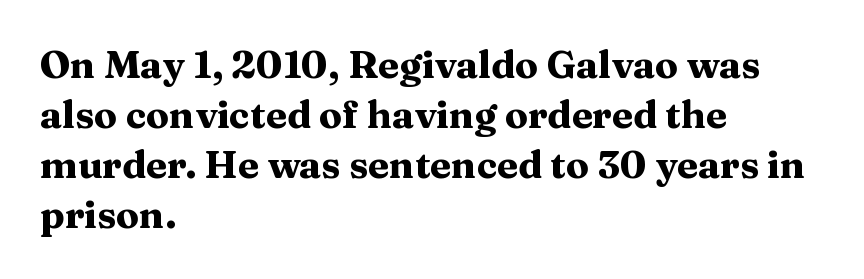
{"serif": "yes", "italic": "no", "bold": "yes", "weight": "heavy", "width": "wide", "stroke_contrast": "medium", "x_height": "medium", "monospaced": "no", "underline": "no", "align": "left", "line_spacing": "normal", "line_spacing_ratio": 1.32, "letter_spacing": "normal", "letter_spacing_em": 0.0, "glyph_px": 38}
